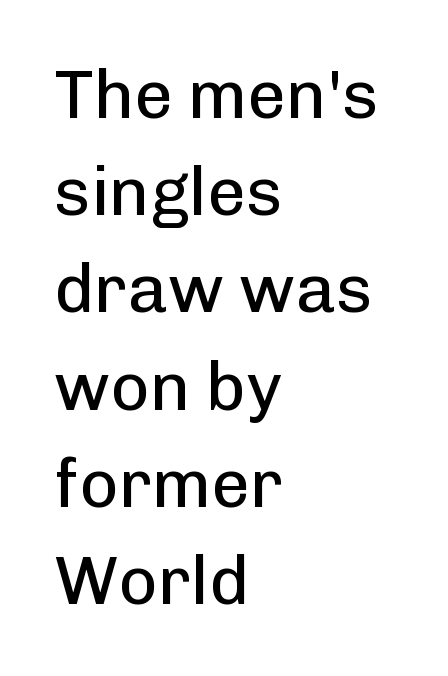
Q: Is the text bold? A: No.
Q: Is the text italic (slanted)? A: No, it is upright.
Q: Is the typeface a serif or a sans-serif typeface? A: Sans-serif.
Q: Is the text underlined? A: No.
Q: How is the paragraph aligned? A: Left-aligned.
Q: Is the spacing between letters normal or unusually wide? A: Normal.
Q: Is the spacing between lines tight, normal or loose? A: Normal.
Q: Width (condensed, normal, or wide)? A: Normal.
Q: Stroke contrast? A: Low.
Q: x-height? A: Medium.
Q: Monospaced? A: No.
